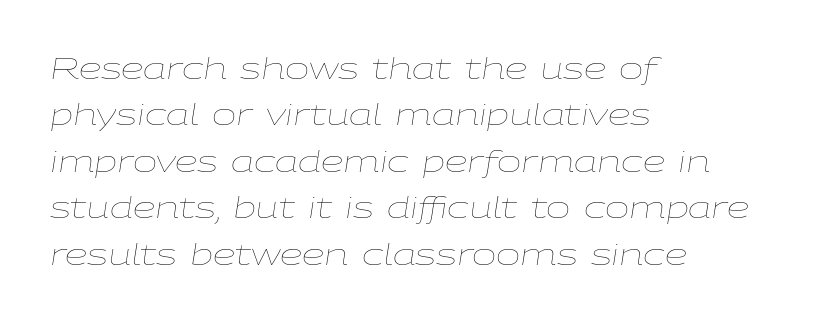
The image shows 29 px thin, wide type, italic (leaning right); set left-aligned, normal line spacing (1.6x), normal letter spacing, not underlined; low stroke contrast and a medium x-height.
